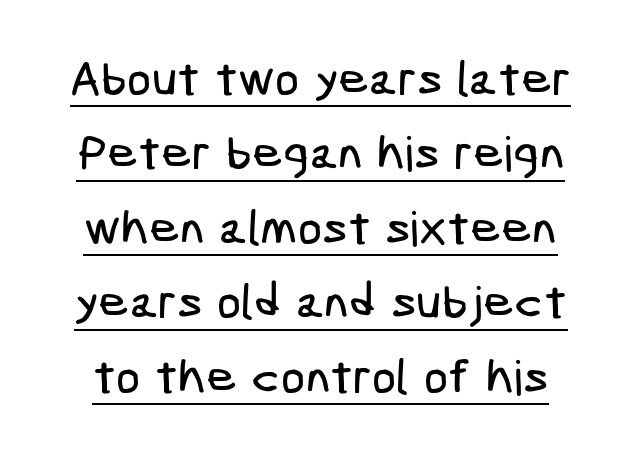
{"serif": "no", "width": "condensed", "stroke_contrast": "low", "x_height": "medium", "underline": "yes", "line_spacing": "normal", "line_spacing_ratio": 1.55, "letter_spacing": "normal", "letter_spacing_em": 0.0, "glyph_px": 48}
